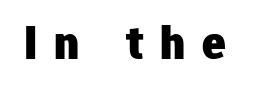
The image shows 49 px heavy sans-serif type, upright; set unusually wide letter spacing (+0.34 em), not underlined; low stroke contrast and a medium x-height.
